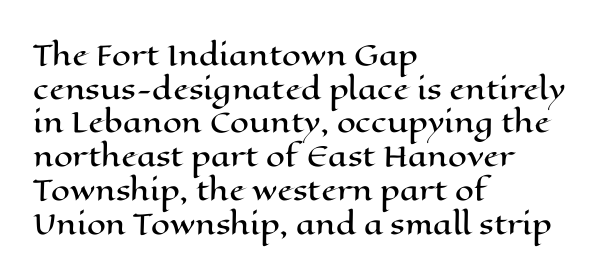
The image shows 27 px text type, upright; set left-aligned, normal line spacing (1.25x), normal letter spacing, not underlined.
